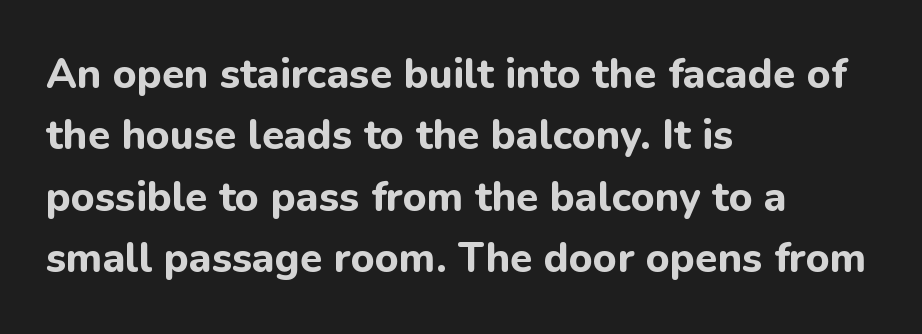
{"serif": "no", "italic": "no", "bold": "yes", "weight": "bold", "width": "normal", "stroke_contrast": "low", "x_height": "medium", "monospaced": "no", "underline": "no", "align": "left", "line_spacing": "normal", "line_spacing_ratio": 1.5, "letter_spacing": "normal", "letter_spacing_em": 0.0, "glyph_px": 41}
